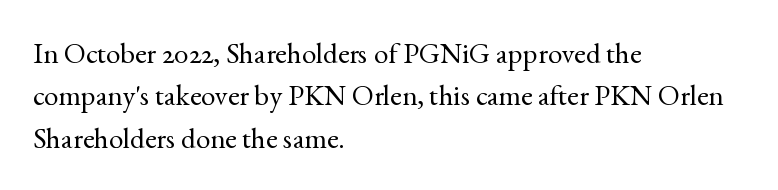
Q: Is the text bold? A: No.
Q: Is the text italic (slanted)? A: No, it is upright.
Q: Is the typeface a serif or a sans-serif typeface? A: Serif.
Q: Is the text underlined? A: No.
Q: How is the paragraph aligned? A: Left-aligned.
Q: Is the spacing between letters normal or unusually wide? A: Normal.
Q: Is the spacing between lines tight, normal or loose? A: Normal.
Q: Width (condensed, normal, or wide)? A: Normal.
Q: x-height? A: Small.
Q: Monospaced? A: No.
